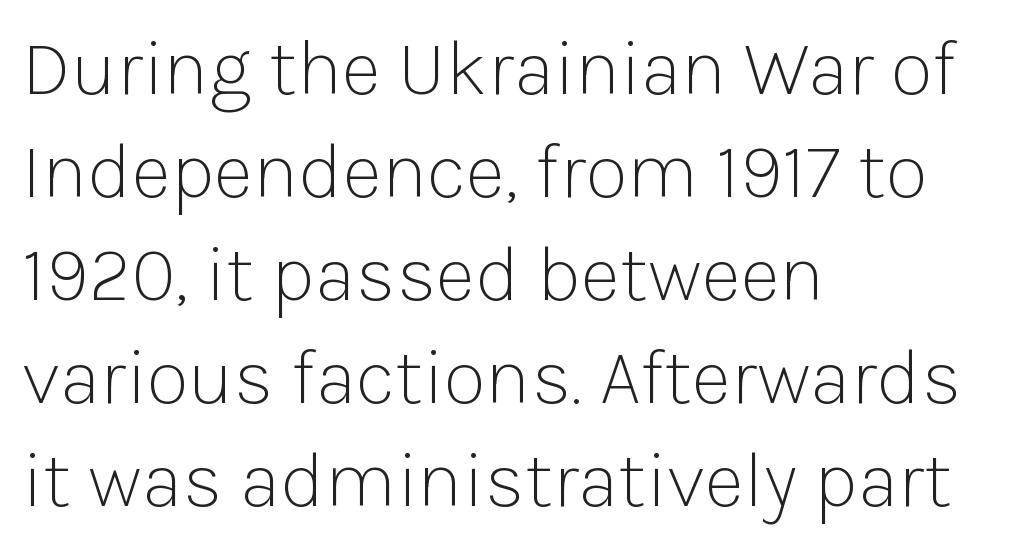
{"serif": "no", "italic": "no", "bold": "no", "weight": "light", "width": "normal", "stroke_contrast": "low", "x_height": "medium", "monospaced": "no", "underline": "no", "align": "left", "line_spacing": "normal", "line_spacing_ratio": 1.32, "letter_spacing": "normal", "letter_spacing_em": 0.0, "glyph_px": 78}
